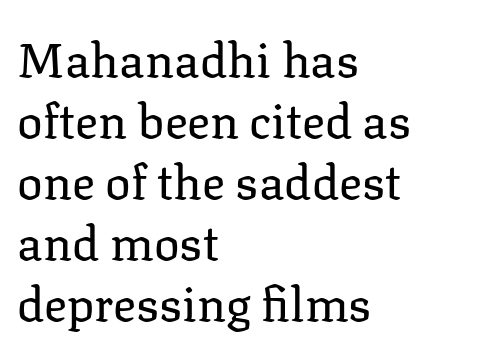
Q: Is the text bold? A: No.
Q: Is the text italic (slanted)? A: No, it is upright.
Q: Is the typeface a serif or a sans-serif typeface? A: Serif.
Q: Is the text underlined? A: No.
Q: How is the paragraph aligned? A: Left-aligned.
Q: Is the spacing between letters normal or unusually wide? A: Normal.
Q: Is the spacing between lines tight, normal or loose? A: Normal.
Q: Width (condensed, normal, or wide)? A: Normal.
Q: Stroke contrast? A: Low.
Q: x-height? A: Medium.
Q: Monospaced? A: No.
